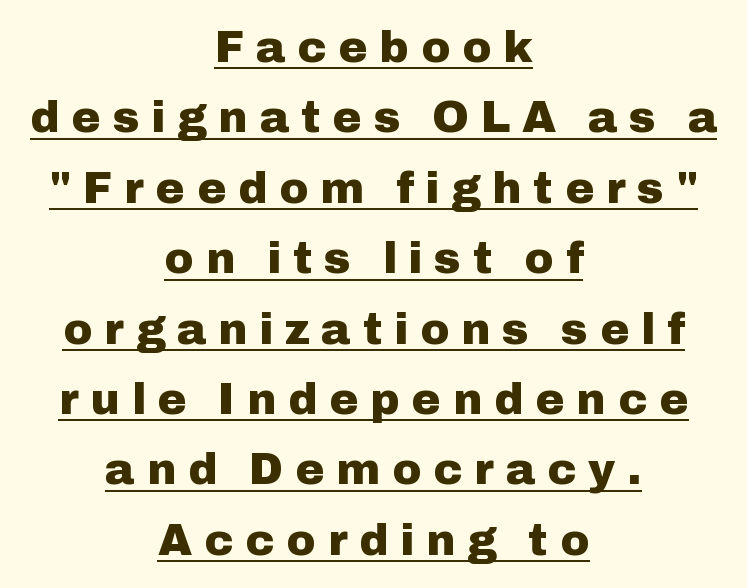
Q: Is the text bold? A: Yes.
Q: Is the text italic (slanted)? A: No, it is upright.
Q: Is the typeface a serif or a sans-serif typeface? A: Sans-serif.
Q: Is the text underlined? A: Yes.
Q: How is the paragraph aligned? A: Centered.
Q: Is the spacing between letters normal or unusually wide? A: Unusually wide.
Q: Is the spacing between lines tight, normal or loose? A: Normal.
Q: Width (condensed, normal, or wide)? A: Normal.
Q: Stroke contrast? A: Low.
Q: x-height? A: Medium.
Q: Monospaced? A: No.
